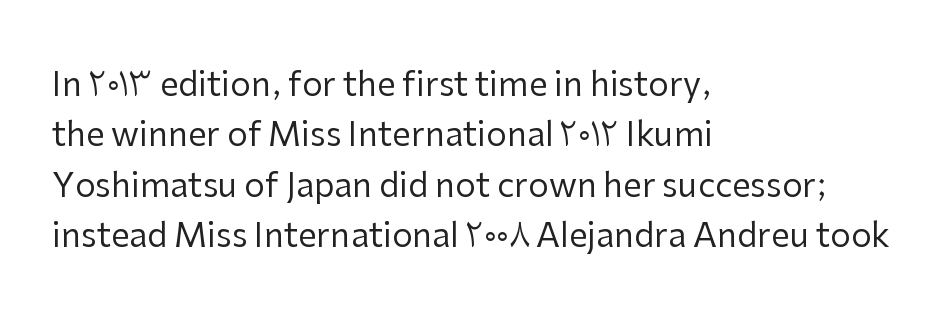
Each line starts at the same left margin while the right side varies. The type sits square on the baseline with zero lean. The face used here is rendered with its standard letterfit. The cut favours lightness, reaching ordinary text weight at its darkest. The specimen omits any rule beneath the text block's lines.
